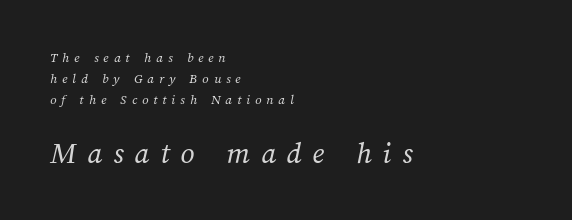
Q: Is the text bold? A: No.
Q: Is the text underlined? A: No.
Q: How is the paragraph aligned? A: Left-aligned.
Q: Is the spacing between letters normal or unusually wide? A: Unusually wide.
Q: Is the spacing between lines tight, normal or loose? A: Normal.
Q: Which block of text is set in a larger size, the first (top) or the second (bottom)? A: The second (bottom) one.
Q: Width (condensed, normal, or wide)? A: Normal.
Q: Stroke contrast? A: Medium.
Q: x-height? A: Medium.
Q: Monospaced? A: No.
